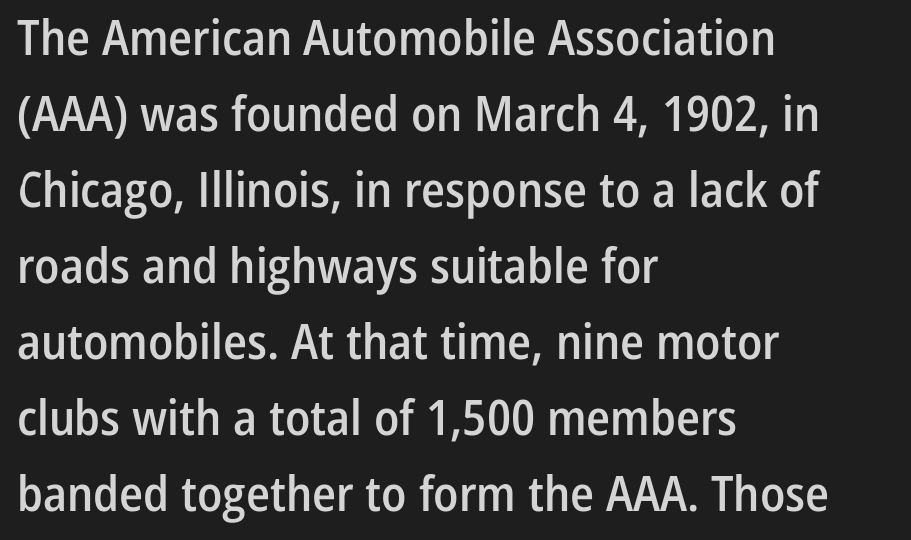
Q: Is the text bold? A: Semi-bold.
Q: Is the text italic (slanted)? A: No, it is upright.
Q: Is the typeface a serif or a sans-serif typeface? A: Sans-serif.
Q: Is the text underlined? A: No.
Q: How is the paragraph aligned? A: Left-aligned.
Q: Is the spacing between letters normal or unusually wide? A: Normal.
Q: Is the spacing between lines tight, normal or loose? A: Normal.
Q: Width (condensed, normal, or wide)? A: Condensed.
Q: Stroke contrast? A: Low.
Q: x-height? A: Medium.
Q: Monospaced? A: No.
